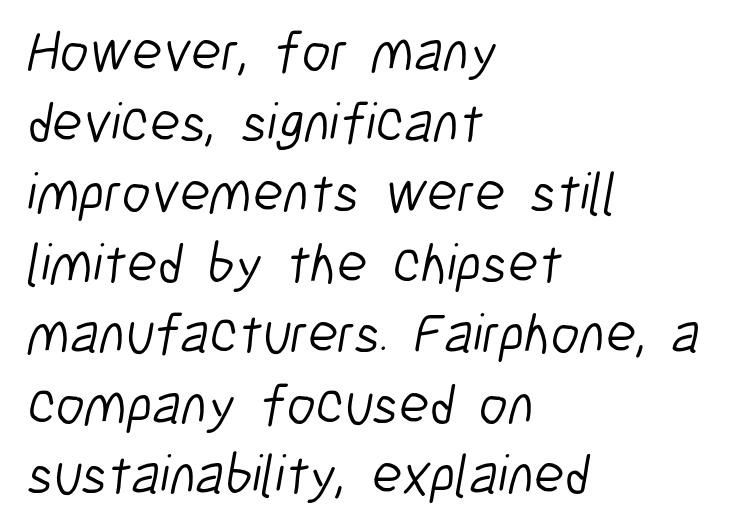
The image shows 56 px light, condensed sans-serif type; set left-aligned, normal line spacing (1.26x), normal letter spacing, not underlined; low stroke contrast and a medium x-height.
